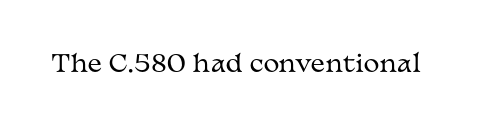
Only glyphs here, with clear space below each row. Notice how the stems are strictly vertical — no italics here. Between one letter and the next there's only the usual sliver of space. Is this a heavy cut? Hardly; it is regular or lighter.
